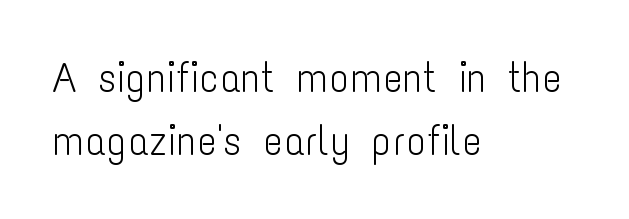
The image shows 42 px light, condensed sans-serif type, upright; set left-aligned, normal line spacing (1.49x), normal letter spacing, not underlined; low stroke contrast and a medium x-height.
